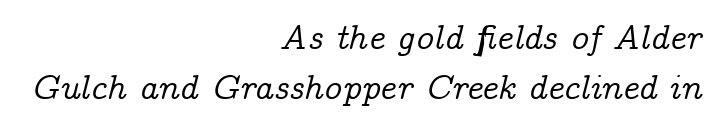
{"serif": "yes", "italic": "yes", "lean": "right", "slant_degrees": 14, "width": "normal", "stroke_contrast": "low", "x_height": "medium", "monospaced": "no", "underline": "no", "align": "right", "line_spacing": "normal", "line_spacing_ratio": 1.43, "letter_spacing": "normal", "letter_spacing_em": 0.0, "glyph_px": 35}
